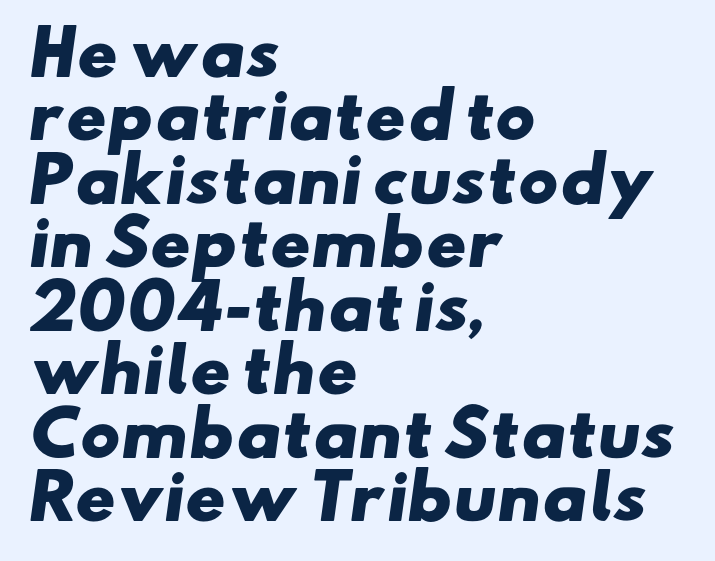
The image shows 61 px heavy, wide sans-serif type; set left-aligned, tight line spacing (1.04x), normal letter spacing, not underlined; low stroke contrast and a small x-height.
